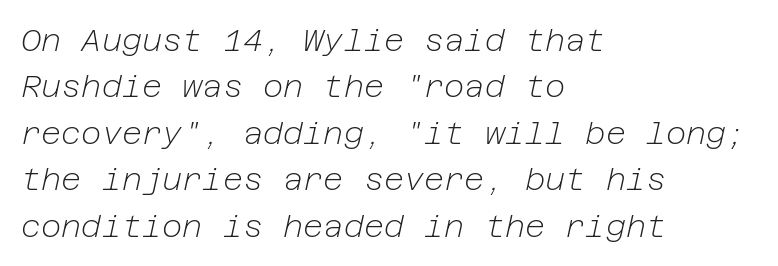
The image shows 31 px light type, italic (leaning right); set left-aligned, normal line spacing (1.5x), normal letter spacing, not underlined; low stroke contrast and a medium x-height.
